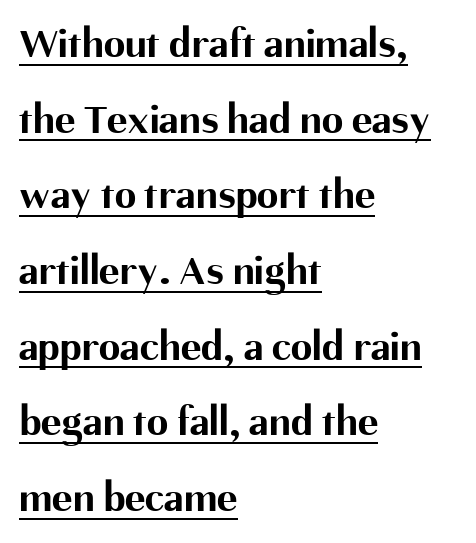
{"serif": "no", "italic": "no", "bold": "yes", "weight": "bold", "width": "normal", "stroke_contrast": "medium", "x_height": "medium", "monospaced": "no", "underline": "yes", "align": "left", "line_spacing_ratio": 1.76, "letter_spacing": "normal", "letter_spacing_em": 0.0, "glyph_px": 43}
